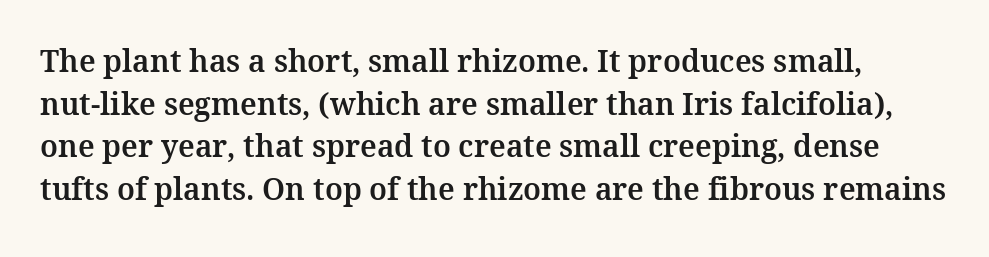
Q: Is the text italic (slanted)? A: No, it is upright.
Q: Is the typeface a serif or a sans-serif typeface? A: Serif.
Q: Is the text underlined? A: No.
Q: Is the spacing between letters normal or unusually wide? A: Normal.
Q: Is the spacing between lines tight, normal or loose? A: Normal.
Q: Width (condensed, normal, or wide)? A: Normal.
Q: Stroke contrast? A: Medium.
Q: x-height? A: Medium.
Q: Monospaced? A: No.
